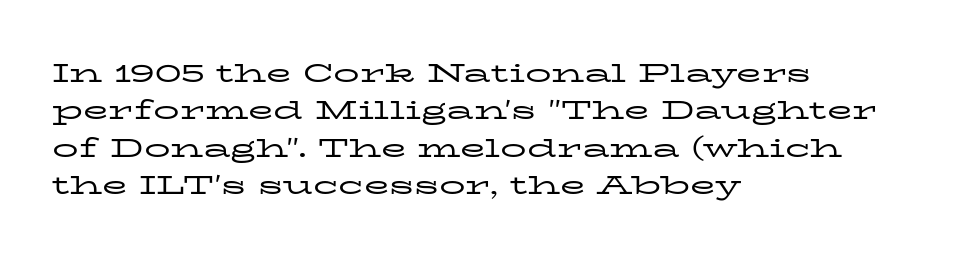
Is the letter spacing exaggerated? No — it looks like the ordinary default. This block has exactly the height ordinary leading produces. This is the regular roman posture of the typeface. Weight: not bold — regular or lighter.
